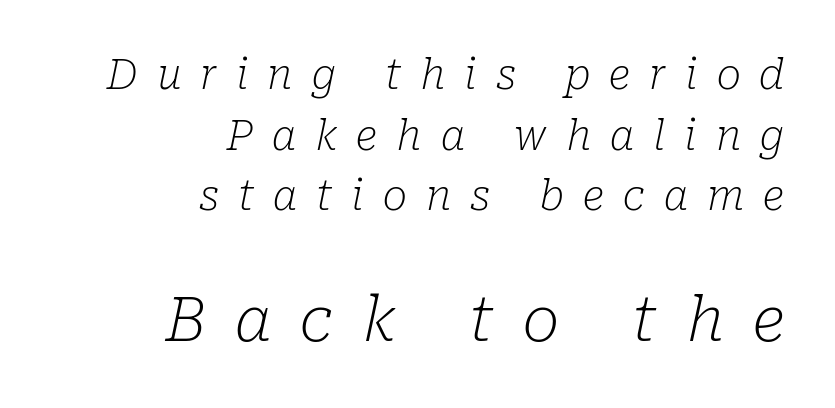
{"serif": "yes", "italic": "yes", "lean": "right", "slant_degrees": 10, "bold": "no", "weight": "light", "width": "normal", "stroke_contrast": "low", "x_height": "medium", "monospaced": "no", "underline": "no", "align": "right", "line_spacing": "normal", "line_spacing_ratio": 1.48, "letter_spacing": "wide", "letter_spacing_em": 0.47, "larger_block": "second", "size_ratio": 1.51, "glyph_px": 62}
